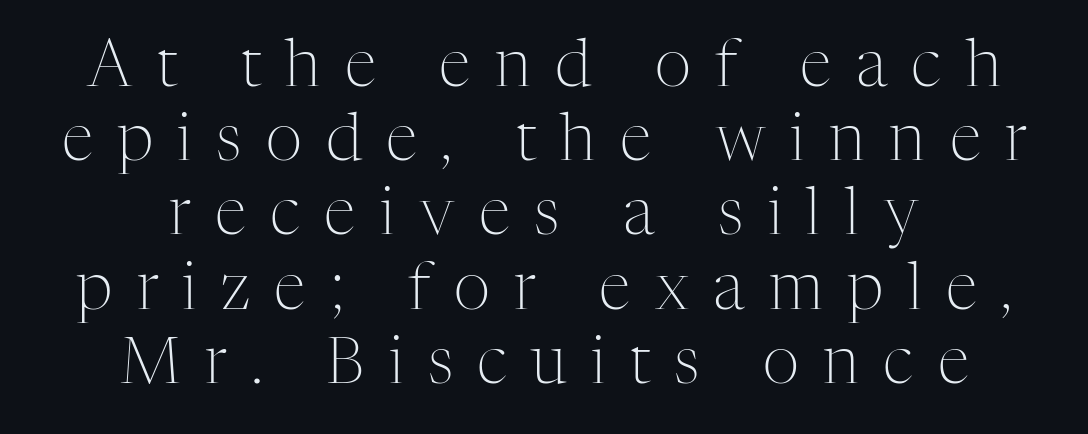
This reads as an unemphasized weight, regular at the heaviest. Reading down the block, each line starts at a different indent, mirrored at its end. The horizontal fit of the characters is loose and conspicuously gappy. The glyphs are unaccompanied by any horizontal stroke below them. You could not count columns in this text — the font is proportionally spaced.
